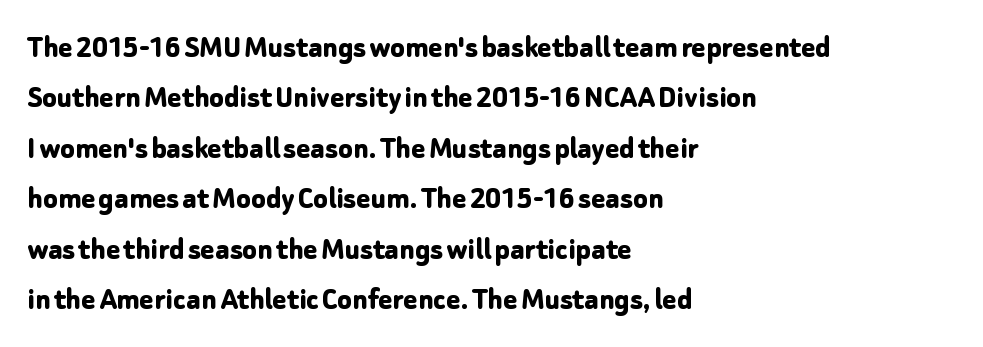
Tracking value appears to be zero — textbook default spacing. The rendering uses a moderate line-height, typical for paragraphs. This is the regular roman posture of the typeface. Nobody drew a line under any word here. Here the designer chose a conventional face with non-uniform glyph widths.
